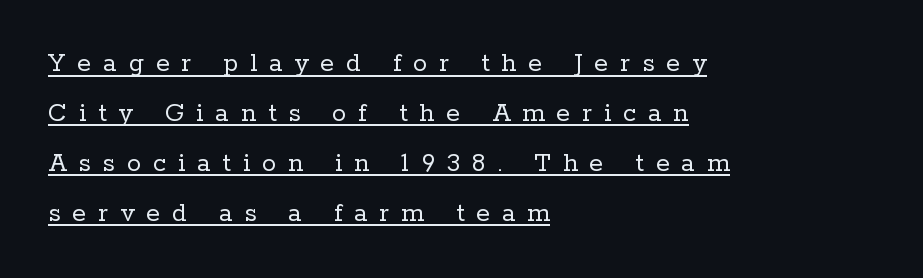
A typesetter would label this face a serif. Horizontally, the lines are justified to the leading edge only. Proportional: the letters do not fall into vertical columns. The rendering inserts visible extra space after every character. The passage shown is underscored from start to finish. The specimen reads as upright at a glance.
